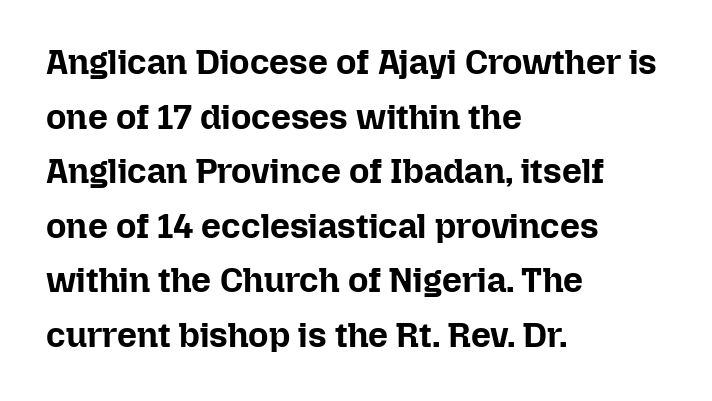
{"italic": "no", "bold": "yes", "weight": "bold", "width": "normal", "stroke_contrast": "low", "x_height": "medium", "monospaced": "no", "underline": "no", "align": "left", "line_spacing": "normal", "line_spacing_ratio": 1.56, "letter_spacing": "normal", "letter_spacing_em": 0.0, "glyph_px": 35}
